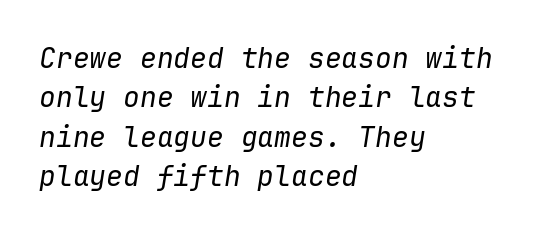
These lines are rendered in a fixed-pitch font. Each stroke keeps to a modest, everyday thickness or less. Each line starts at the same left margin while the right side varies. Has an underline been added? It has not. Would a proofreader flag this as italicized? Yes. Characters follow at the spacing the type designer built in.
